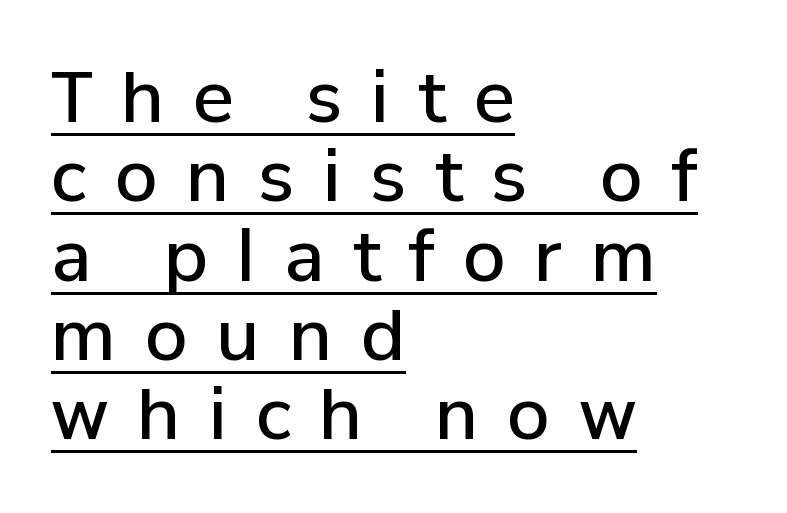
{"serif": "no", "italic": "no", "bold": "semi", "weight": "semibold", "width": "normal", "stroke_contrast": "low", "x_height": "medium", "monospaced": "no", "underline": "yes", "align": "left", "line_spacing": "tight", "line_spacing_ratio": 1.15, "letter_spacing": "wide", "letter_spacing_em": 0.41, "glyph_px": 69}
